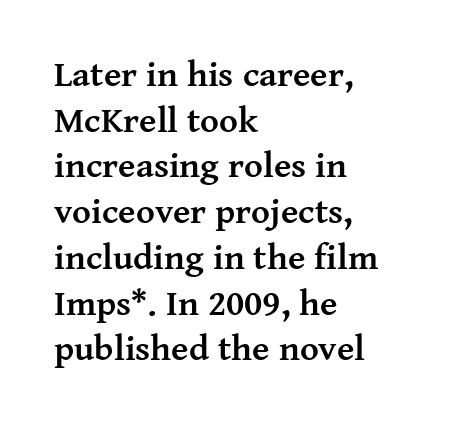
Q: Is the text bold? A: Yes.
Q: Is the text italic (slanted)? A: No, it is upright.
Q: Is the typeface a serif or a sans-serif typeface? A: Serif.
Q: Is the text underlined? A: No.
Q: How is the paragraph aligned? A: Left-aligned.
Q: Is the spacing between letters normal or unusually wide? A: Normal.
Q: Is the spacing between lines tight, normal or loose? A: Normal.
Q: Width (condensed, normal, or wide)? A: Normal.
Q: Stroke contrast? A: Medium.
Q: x-height? A: Medium.
Q: Monospaced? A: No.
